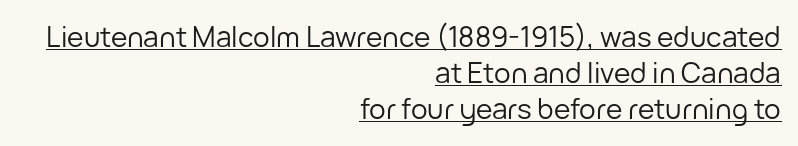
The image shows 28 px regular-weight sans-serif type, upright; set right-aligned, normal line spacing (1.29x), normal letter spacing, underlined; low stroke contrast and a medium x-height.
